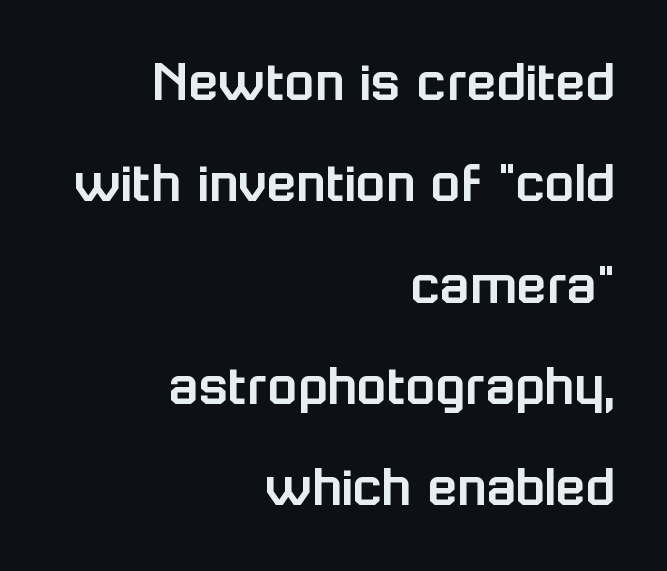
Q: Is the text italic (slanted)? A: No, it is upright.
Q: Is the typeface a serif or a sans-serif typeface? A: Sans-serif.
Q: Is the text underlined? A: No.
Q: How is the paragraph aligned? A: Right-aligned.
Q: Is the spacing between letters normal or unusually wide? A: Normal.
Q: Is the spacing between lines tight, normal or loose? A: Normal.
Q: Width (condensed, normal, or wide)? A: Normal.
Q: Stroke contrast? A: Low.
Q: x-height? A: Medium.
Q: Monospaced? A: No.
